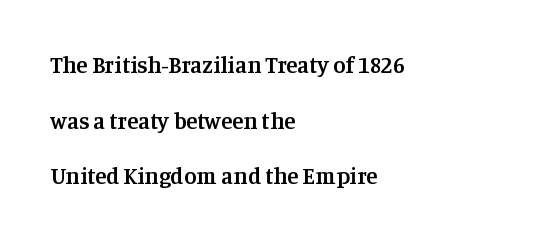
It's the straight-up-and-down kind of type. This sample trades compactness for vertical openness between lines. Spacing between characters is what you'd get straight out of the box. Only glyphs here, with clear space below each row. The setting favours the left margin, as ordinary paragraphs usually do.
